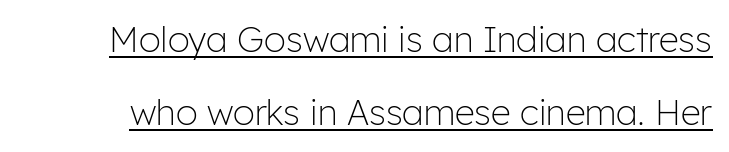
The image shows 35 px light sans-serif type, upright; set loose line spacing (2.09x), normal letter spacing, underlined; low stroke contrast and a medium x-height.
